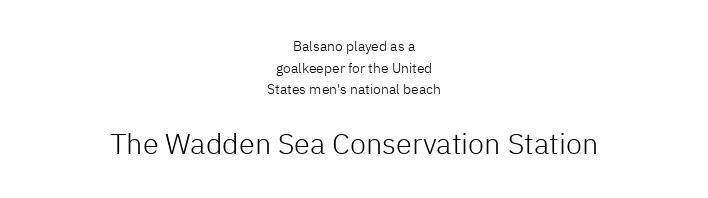
The passage shown begins with its smaller block and ends with its larger one. These lines were composed using upright roman letters. Each new line begins a customary step beneath the previous one. The rendering positions every line midway between the sides.
